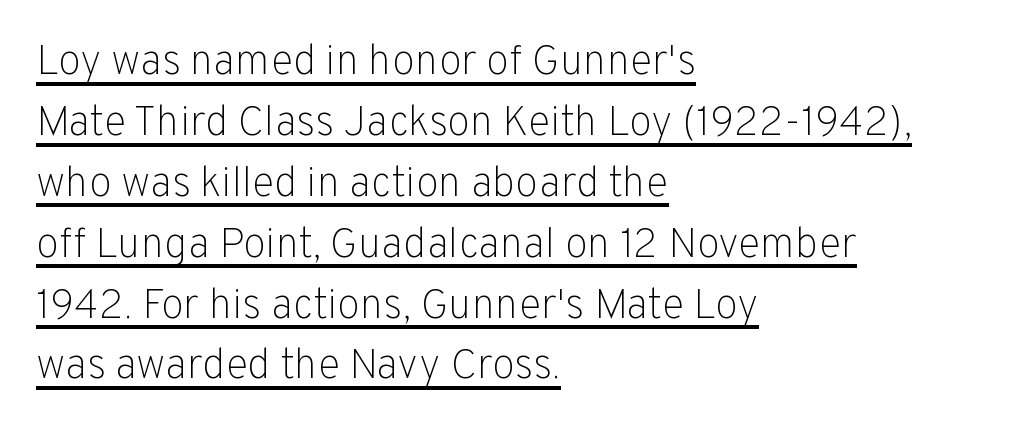
The image shows 42 px light sans-serif type, upright; set left-aligned, normal line spacing (1.45x), normal letter spacing, underlined; low stroke contrast and a medium x-height.
